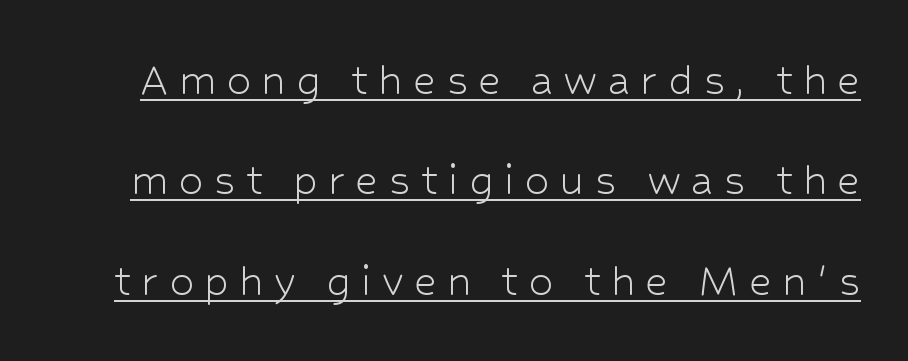
Note: no serifs on the glyphs. Each letter keeps its own natural width here, so spacing adapts to shape. Underlining? Definitely there. Baseline-to-baseline distance is far greater than the letter height. Letter spacing: wide.
